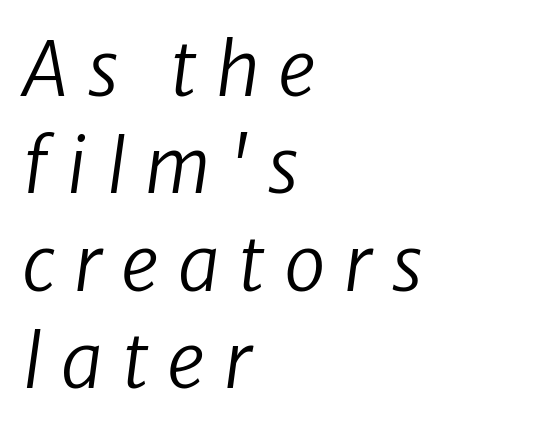
Q: Is the text bold? A: No.
Q: Is the text italic (slanted)? A: Yes, it leans right by about 8 degrees.
Q: Is the text underlined? A: No.
Q: How is the paragraph aligned? A: Left-aligned.
Q: Is the spacing between letters normal or unusually wide? A: Unusually wide.
Q: Is the spacing between lines tight, normal or loose? A: Normal.
Q: Width (condensed, normal, or wide)? A: Normal.
Q: Stroke contrast? A: Low.
Q: x-height? A: Medium.
Q: Monospaced? A: No.
